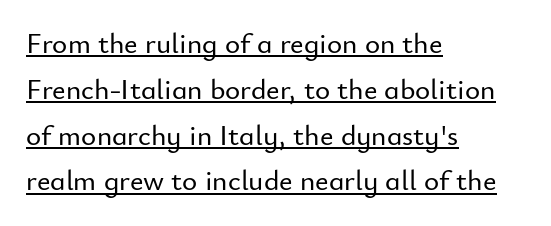
{"serif": "no", "italic": "no", "width": "normal", "stroke_contrast": "low", "x_height": "small", "monospaced": "no", "underline": "yes", "align": "left", "line_spacing": "normal", "line_spacing_ratio": 1.58, "letter_spacing": "normal", "letter_spacing_em": 0.0, "glyph_px": 29}
